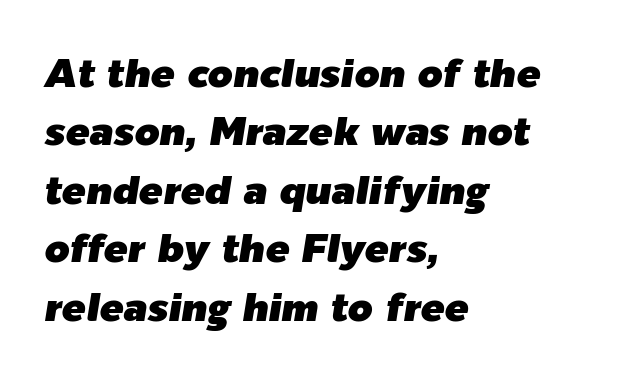
The image shows 40 px text type, italic (leaning right); set left-aligned, normal line spacing (1.46x), normal letter spacing, not underlined; low stroke contrast and a medium x-height.
